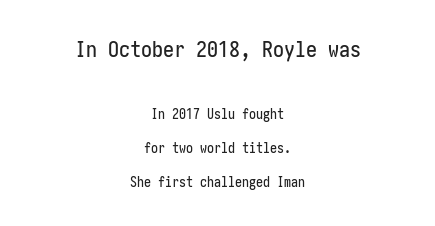
The image shows 22 px text type, upright; set centered, loose line spacing (2.4x), normal letter spacing, not underlined; the first (top) block is 1.57x larger.
